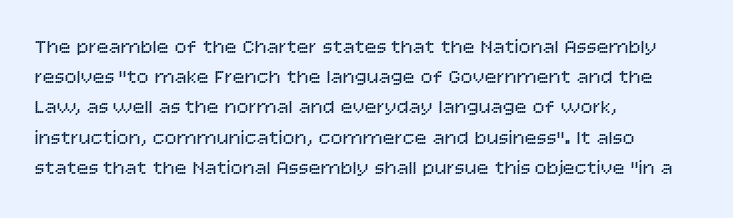
What stands out about the letter spacing? Nothing — it is the standard amount. The axis of the letterforms is exactly vertical. Check the space under the baseline: it is left empty. Evenly set lines give the paragraph a standard silhouette.
